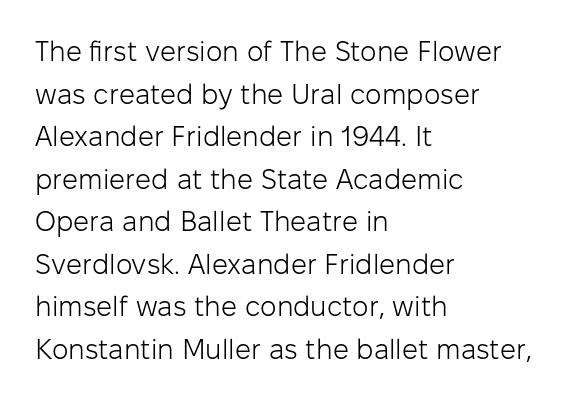
The image shows 28 px light sans-serif type, upright; set left-aligned, normal line spacing (1.52x), normal letter spacing, not underlined; low stroke contrast and a medium x-height.
